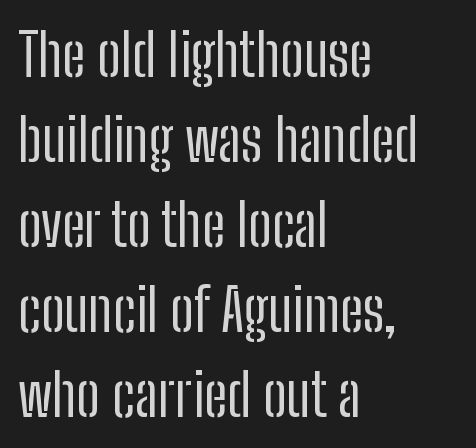
Q: Is the text bold? A: No.
Q: Is the text italic (slanted)? A: No, it is upright.
Q: Is the typeface a serif or a sans-serif typeface? A: Sans-serif.
Q: Is the text underlined? A: No.
Q: How is the paragraph aligned? A: Left-aligned.
Q: Is the spacing between letters normal or unusually wide? A: Normal.
Q: Is the spacing between lines tight, normal or loose? A: Normal.
Q: Width (condensed, normal, or wide)? A: Condensed.
Q: Stroke contrast? A: Low.
Q: x-height? A: Medium.
Q: Monospaced? A: No.
